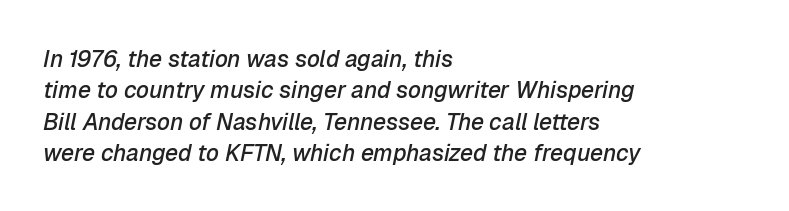
Q: Is the text bold? A: Semi-bold.
Q: Is the text italic (slanted)? A: Yes, it leans right by about 12 degrees.
Q: Is the text underlined? A: No.
Q: How is the paragraph aligned? A: Left-aligned.
Q: Is the spacing between letters normal or unusually wide? A: Normal.
Q: Is the spacing between lines tight, normal or loose? A: Normal.
